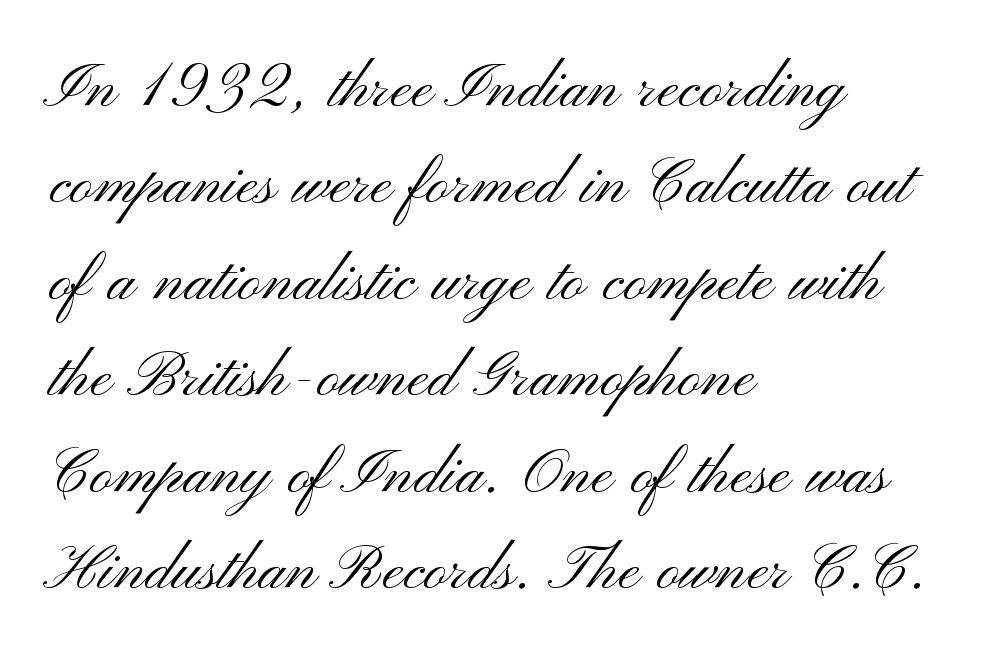
The image shows 79 px light, wide sans-serif type; set left-aligned, line spacing 1.22x, normal letter spacing, not underlined; medium stroke contrast and a small x-height.
